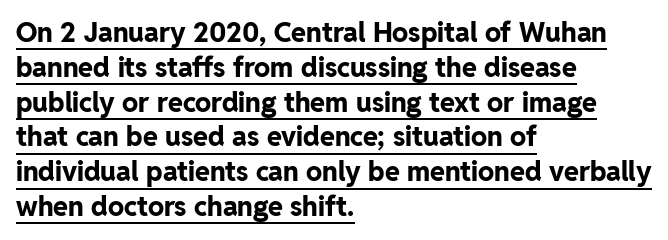
The letters are bold, with thick, heavy strokes. The paragraph has a hard left edge and a soft right edge. Honestly, the underline is the first thing you notice here. Every character sits straight up, as roman type does. Compared with typical paragraphs, the rows here are spaced about the same. How are the letters spaced? Ordinarily, with no added tracking.
